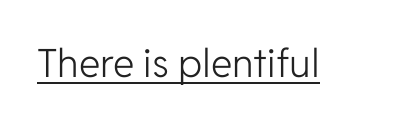
Q: Is the text bold? A: No.
Q: Is the text italic (slanted)? A: No, it is upright.
Q: Is the typeface a serif or a sans-serif typeface? A: Sans-serif.
Q: Is the text underlined? A: Yes.
Q: Is the spacing between letters normal or unusually wide? A: Normal.
Q: Width (condensed, normal, or wide)? A: Normal.
Q: Stroke contrast? A: Low.
Q: x-height? A: Medium.
Q: Monospaced? A: No.
